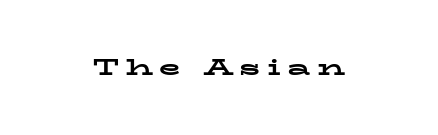
The image shows 22 px bold type, upright; set centered, unusually wide letter spacing (+0.3 em), not underlined.
